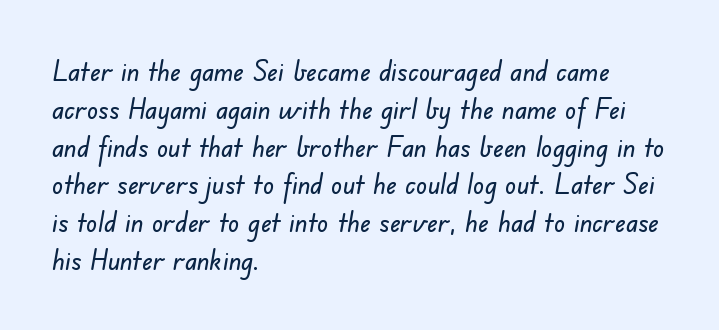
A typesetter would call this leading conventional body-copy spacing. Spacing between characters is what you'd get straight out of the box. Type without underlining. The lines are quadded left. Spacing verdict: proportional, widths tailored to each character.
